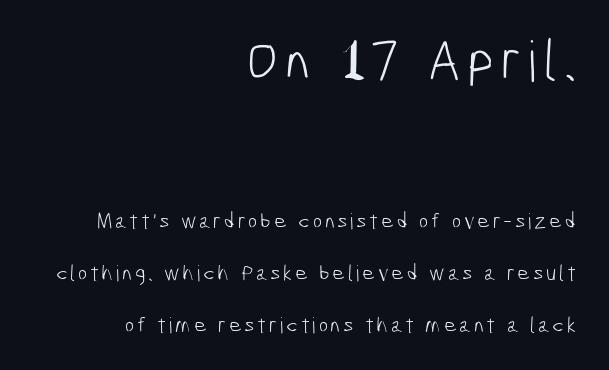
This rendering features lettering with no underline. A flush-right, rag-left setting is used for this passage. How would I describe the line gaps? Wide and relaxed. Type style note: lacks serifs.
